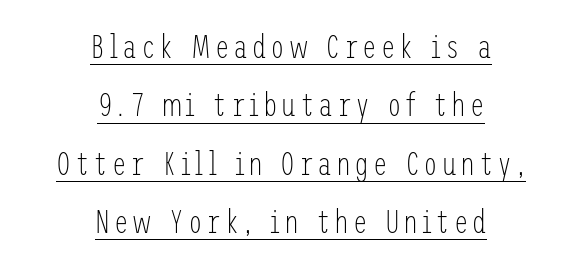
{"serif": "no", "italic": "no", "bold": "no", "weight": "light", "width": "condensed", "stroke_contrast": "low", "x_height": "medium", "underline": "yes", "align": "center", "line_spacing_ratio": 1.77, "glyph_px": 33}
